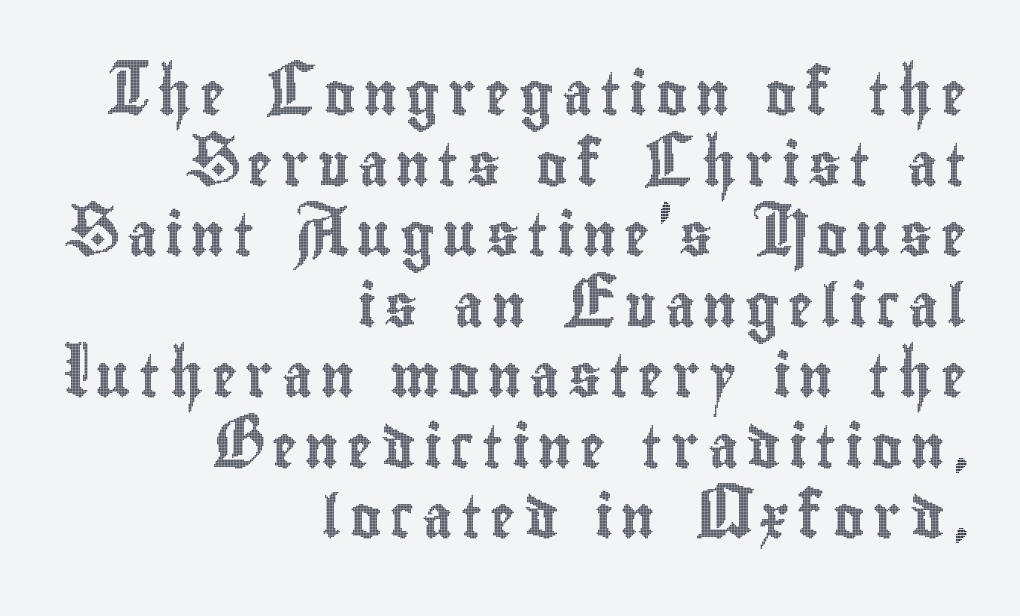
{"italic": "no", "width": "condensed", "x_height": "small", "monospaced": "no", "underline": "no", "align": "right", "line_spacing": "normal", "line_spacing_ratio": 1.68, "letter_spacing": "wide", "letter_spacing_em": 0.2, "glyph_px": 42}
